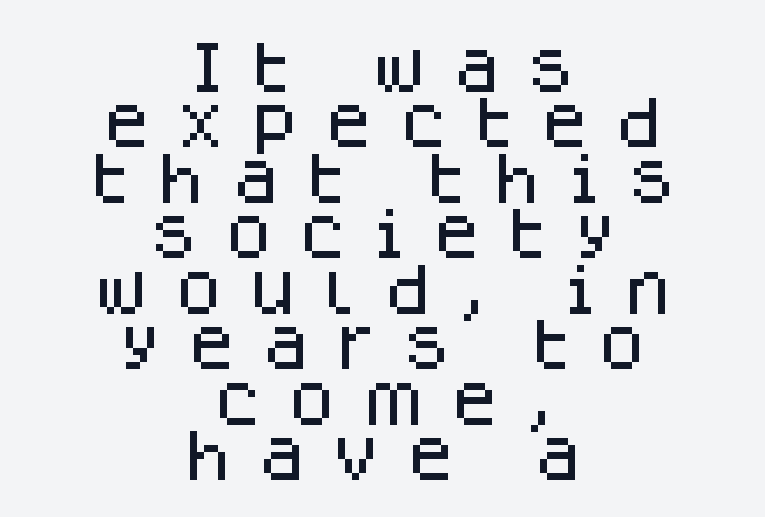
{"serif": "no", "italic": "no", "width": "normal", "stroke_contrast": "low", "x_height": "large", "monospaced": "no", "underline": "no", "align": "center", "line_spacing": "tight", "line_spacing_ratio": 0.99, "letter_spacing": "wide", "letter_spacing_em": 0.45, "glyph_px": 56}
